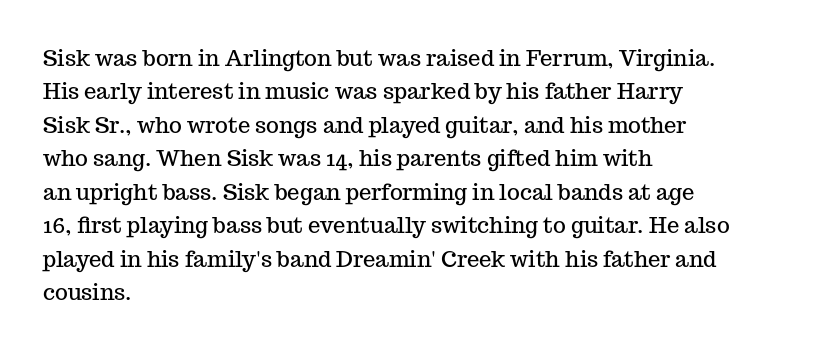
The image shows 22 px text type, upright; set left-aligned, normal line spacing (1.52x), normal letter spacing, not underlined.
